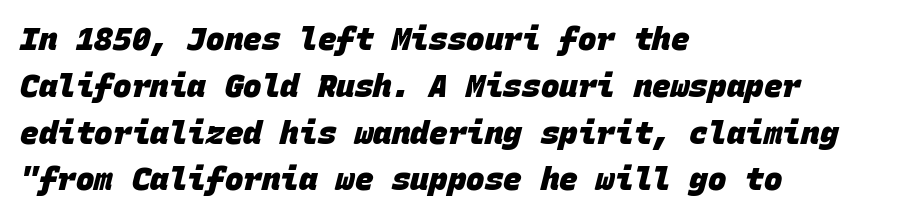
Q: Is the text bold? A: Yes.
Q: Is the typeface a serif or a sans-serif typeface? A: Sans-serif.
Q: Is the text underlined? A: No.
Q: How is the paragraph aligned? A: Left-aligned.
Q: Is the spacing between letters normal or unusually wide? A: Normal.
Q: Is the spacing between lines tight, normal or loose? A: Normal.
Q: Width (condensed, normal, or wide)? A: Normal.
Q: Stroke contrast? A: Low.
Q: x-height? A: Large.
Q: Monospaced? A: Yes.
